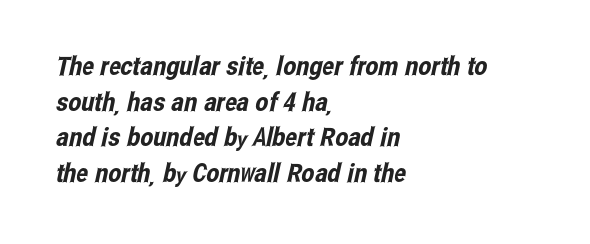
The image shows 26 px text type; set left-aligned, normal line spacing (1.37x), normal letter spacing, not underlined.
